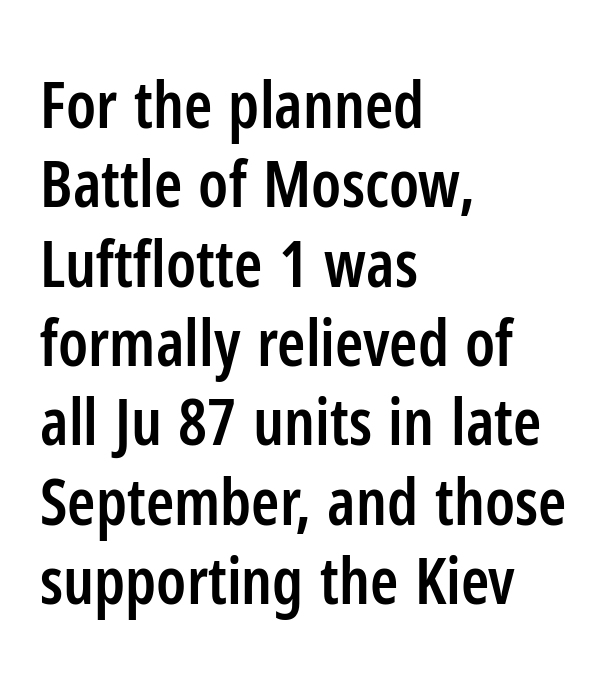
The image shows 64 px semibold, condensed sans-serif type, upright; set left-aligned, line spacing 1.24x, normal letter spacing, not underlined; low stroke contrast and a medium x-height.
